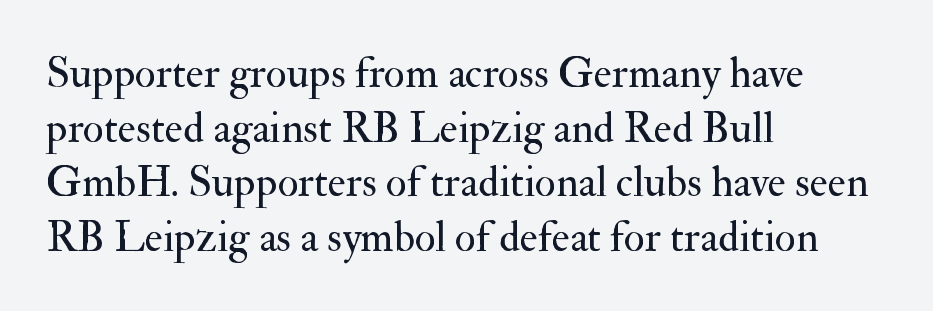
The image shows 43 px regular-weight serif type, upright; set left-aligned, normal line spacing (1.27x), normal letter spacing, not underlined; medium stroke contrast and a small x-height.
